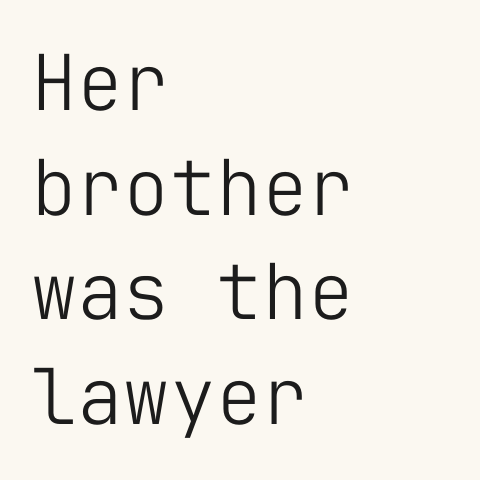
Q: Is the text bold? A: No.
Q: Is the text italic (slanted)? A: No, it is upright.
Q: Is the typeface a serif or a sans-serif typeface? A: Sans-serif.
Q: Is the text underlined? A: No.
Q: How is the paragraph aligned? A: Left-aligned.
Q: Is the spacing between letters normal or unusually wide? A: Normal.
Q: Is the spacing between lines tight, normal or loose? A: Normal.
Q: Width (condensed, normal, or wide)? A: Normal.
Q: Stroke contrast? A: Low.
Q: x-height? A: Medium.
Q: Monospaced? A: Yes.
